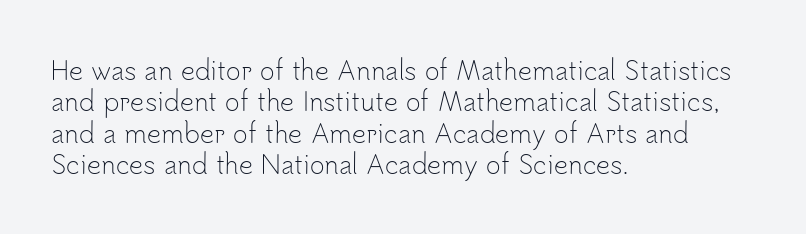
Q: Is the text bold? A: No.
Q: Is the text italic (slanted)? A: No, it is upright.
Q: Is the text underlined? A: No.
Q: How is the paragraph aligned? A: Left-aligned.
Q: Is the spacing between letters normal or unusually wide? A: Normal.
Q: Is the spacing between lines tight, normal or loose? A: Normal.
